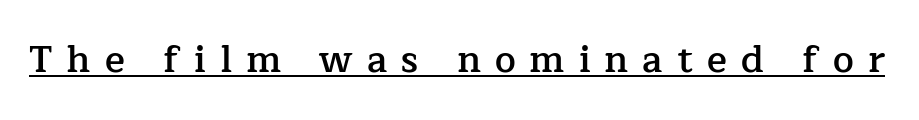
Q: Is the text bold? A: Semi-bold.
Q: Is the text italic (slanted)? A: No, it is upright.
Q: Is the typeface a serif or a sans-serif typeface? A: Serif.
Q: Is the text underlined? A: Yes.
Q: Is the spacing between letters normal or unusually wide? A: Unusually wide.
Q: Width (condensed, normal, or wide)? A: Normal.
Q: Stroke contrast? A: Low.
Q: x-height? A: Medium.
Q: Monospaced? A: No.
